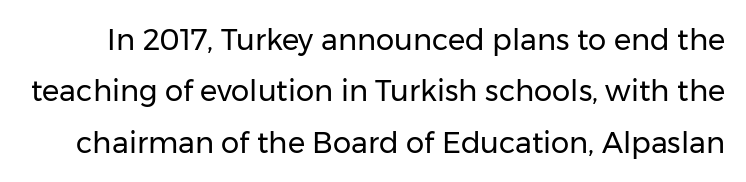
Q: Is the text bold? A: No.
Q: Is the text italic (slanted)? A: No, it is upright.
Q: Is the typeface a serif or a sans-serif typeface? A: Sans-serif.
Q: Is the text underlined? A: No.
Q: Is the spacing between letters normal or unusually wide? A: Normal.
Q: Width (condensed, normal, or wide)? A: Normal.
Q: Stroke contrast? A: Low.
Q: x-height? A: Medium.
Q: Monospaced? A: No.
